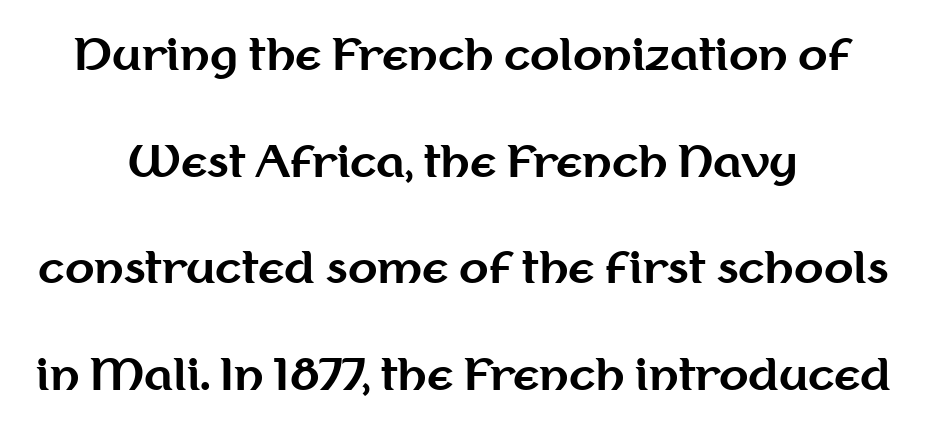
Whoever set this chose breathing room over compactness in the vertical rhythm. This rendering leaves character spacing at its baseline value. To sum up the face: it is a sans, with no serifs. The passage shown is typed in a proportional face where columns would drift.
